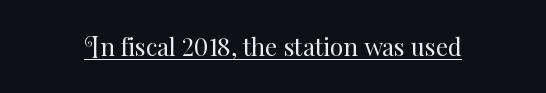
Q: Is the text bold? A: No.
Q: Is the text italic (slanted)? A: No, it is upright.
Q: Is the text underlined? A: Yes.
Q: Is the spacing between letters normal or unusually wide? A: Normal.
